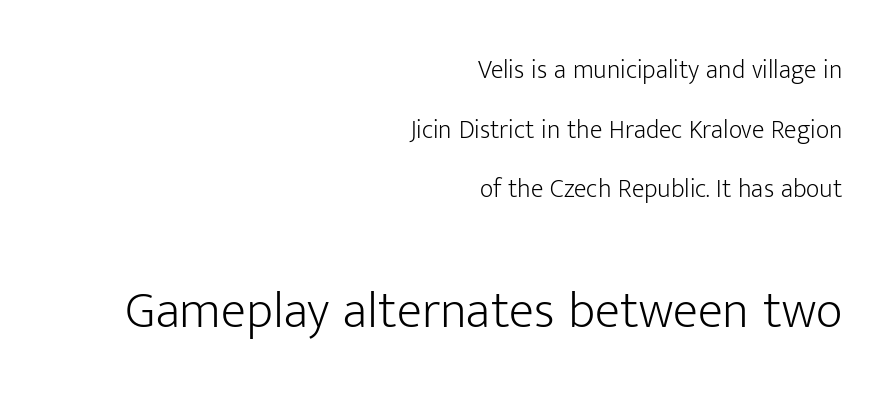
Is there much room between lines? Yes — plenty of vertical air separates them. Proportional: the letters do not fall into vertical columns. Note: smaller setting up top, larger setting below. Stroke terminals: plain, sans-serif. Posture: upright roman.
